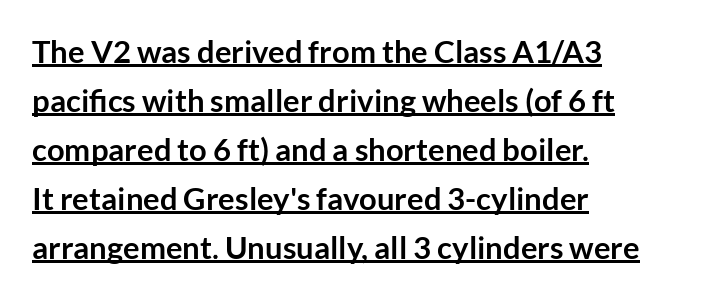
{"serif": "no", "italic": "no", "bold": "yes", "weight": "semibold", "width": "normal", "stroke_contrast": "low", "x_height": "medium", "monospaced": "no", "underline": "yes", "align": "left", "line_spacing": "normal", "line_spacing_ratio": 1.58, "letter_spacing": "normal", "letter_spacing_em": 0.0, "glyph_px": 31}
